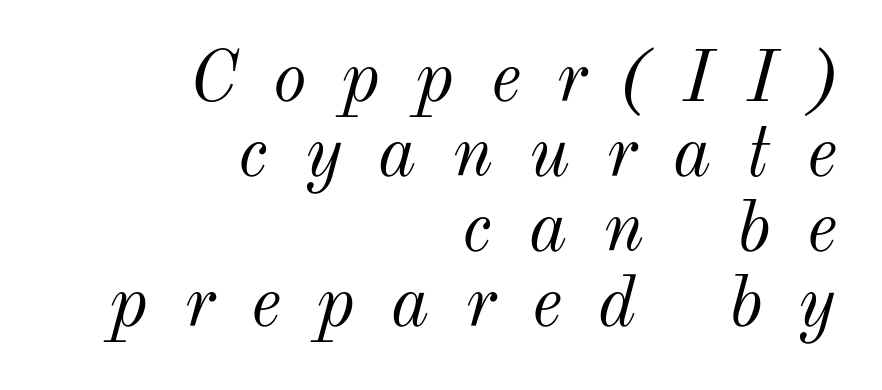
{"italic": "yes", "lean": "right", "slant_degrees": 12, "bold": "no", "weight": "light", "width": "normal", "stroke_contrast": "medium", "x_height": "small", "monospaced": "no", "underline": "no", "align": "right", "line_spacing": "tight", "line_spacing_ratio": 1.04, "letter_spacing": "wide", "letter_spacing_em": 0.5, "glyph_px": 72}
